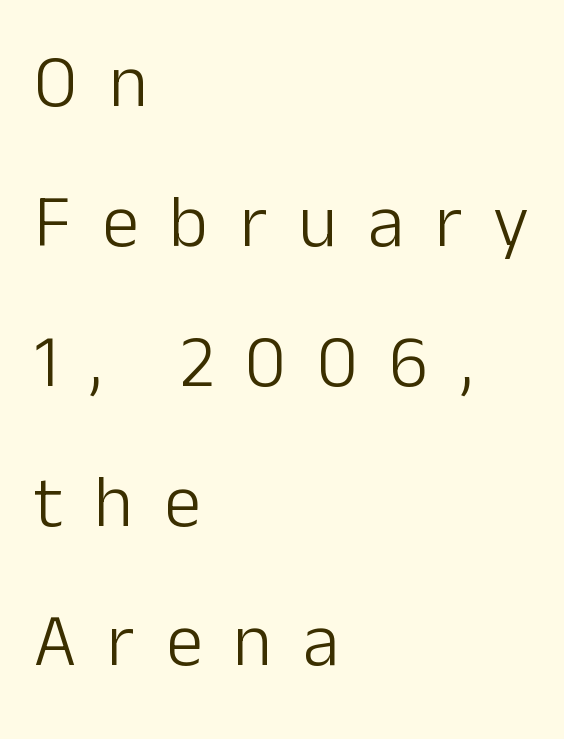
{"serif": "no", "italic": "no", "bold": "no", "weight": "light", "width": "normal", "stroke_contrast": "low", "x_height": "medium", "monospaced": "no", "underline": "no", "align": "left", "line_spacing_ratio": 1.89, "letter_spacing": "wide", "letter_spacing_em": 0.42, "glyph_px": 74}
